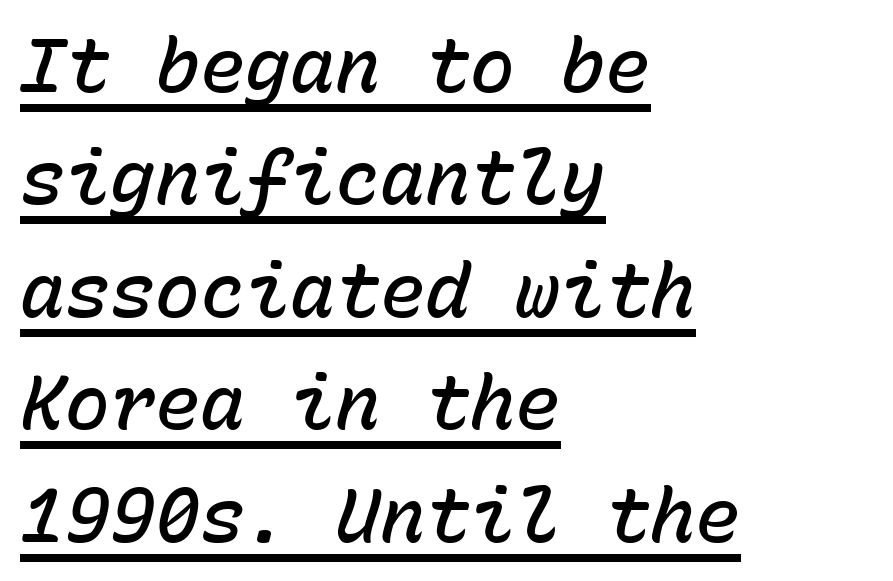
{"italic": "yes", "lean": "right", "slant_degrees": 15, "bold": "semi", "weight": "semibold", "width": "normal", "stroke_contrast": "low", "x_height": "medium", "monospaced": "yes", "underline": "yes", "align": "left", "line_spacing": "normal", "line_spacing_ratio": 1.5, "letter_spacing": "normal", "letter_spacing_em": 0.0, "glyph_px": 75}
